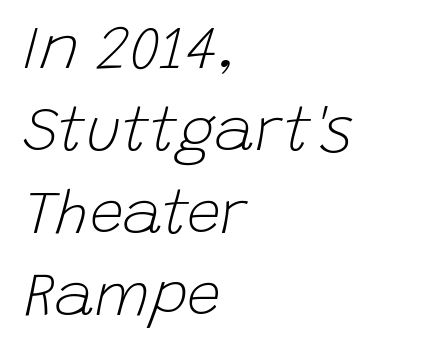
The image shows 61 px light type, italic (leaning right); set left-aligned, normal line spacing (1.35x), normal letter spacing, not underlined; low stroke contrast and a large x-height.
